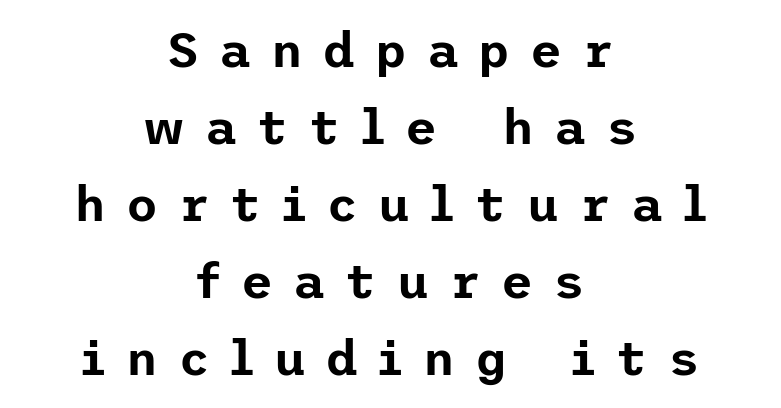
{"serif": "no", "italic": "no", "width": "normal", "stroke_contrast": "low", "x_height": "medium", "underline": "no", "align": "center", "line_spacing": "normal", "line_spacing_ratio": 1.57, "letter_spacing": "wide", "letter_spacing_em": 0.41, "glyph_px": 49}
